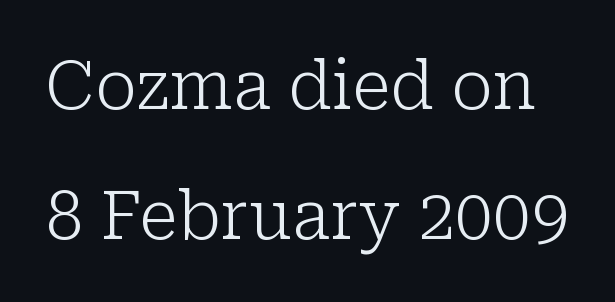
{"serif": "yes", "italic": "no", "bold": "no", "weight": "light", "width": "normal", "stroke_contrast": "low", "x_height": "medium", "monospaced": "no", "underline": "no", "line_spacing": "loose", "line_spacing_ratio": 1.94, "letter_spacing": "normal", "letter_spacing_em": 0.0, "glyph_px": 67}
